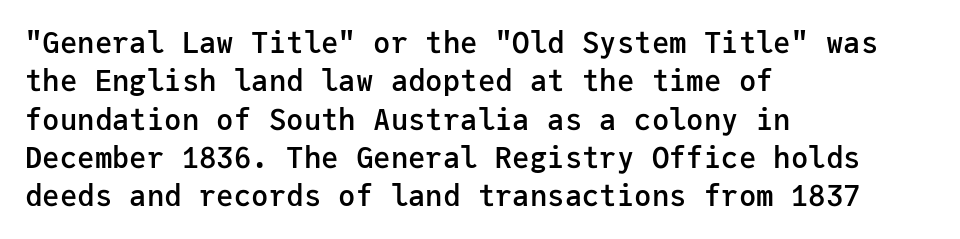
Inter-character spacing is left at the font's built-in metrics. Casual observation: everything's shoved over to the left. Regarding serifs, this sample does without them. Ordinary non-slanted type is in use. The rendering uses a moderate line-height, typical for paragraphs.
